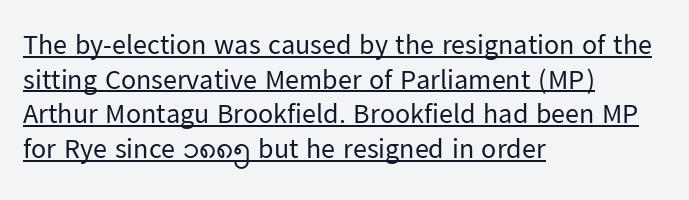
Q: Is the text bold? A: No.
Q: Is the text italic (slanted)? A: No, it is upright.
Q: Is the typeface a serif or a sans-serif typeface? A: Sans-serif.
Q: Is the text underlined? A: Yes.
Q: How is the paragraph aligned? A: Left-aligned.
Q: Is the spacing between letters normal or unusually wide? A: Normal.
Q: Width (condensed, normal, or wide)? A: Normal.
Q: Stroke contrast? A: Low.
Q: x-height? A: Medium.
Q: Monospaced? A: No.
